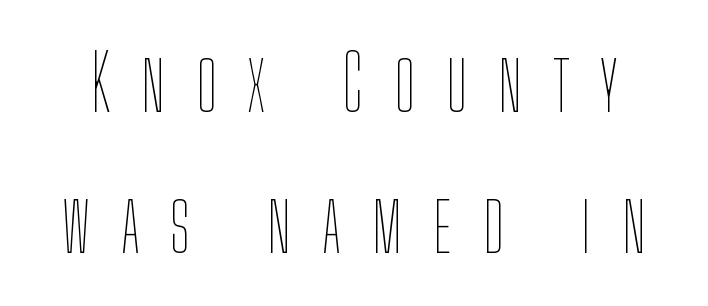
The image shows 77 px thin, condensed type, upright; set line spacing 1.83x, unusually wide letter spacing (+0.4 em), not underlined; low stroke contrast and a medium x-height.
